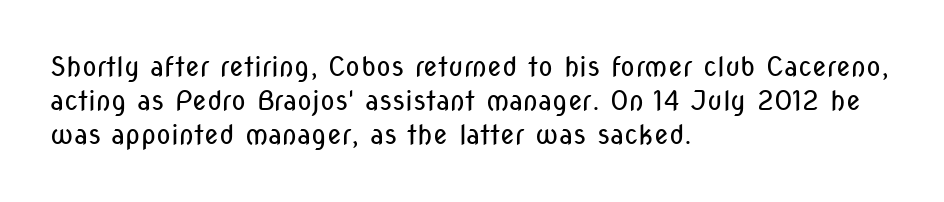
{"italic": "no", "bold": "no", "underline": "no", "align": "left", "line_spacing": "normal", "line_spacing_ratio": 1.26, "letter_spacing": "normal", "letter_spacing_em": 0.0, "glyph_px": 27}
